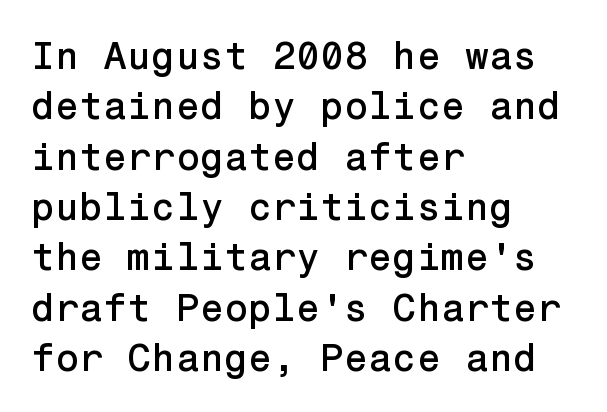
The image shows 39 px sans-serif type, upright; set left-aligned, normal line spacing (1.29x), normal letter spacing, not underlined; low stroke contrast and a medium x-height.
